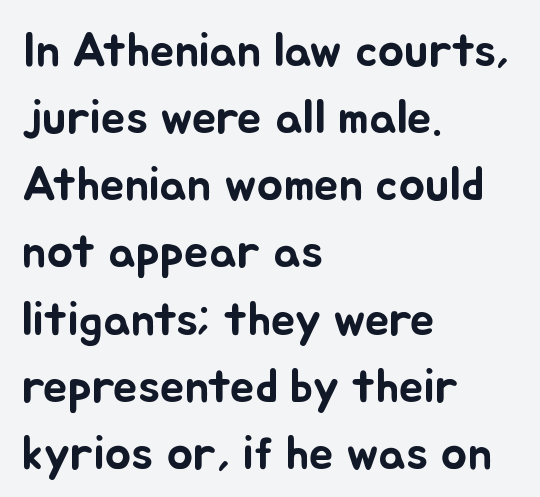
The image shows 49 px text type, upright; set left-aligned, normal line spacing (1.37x), normal letter spacing, not underlined; low stroke contrast and a small x-height.
